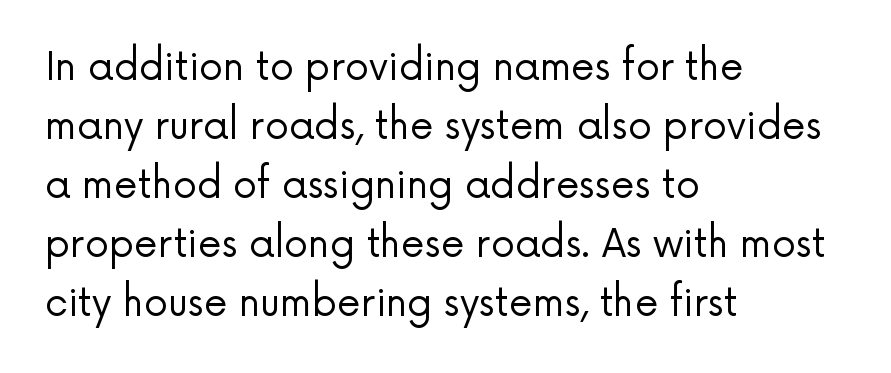
Q: Is the text bold? A: No.
Q: Is the text italic (slanted)? A: No, it is upright.
Q: Is the typeface a serif or a sans-serif typeface? A: Sans-serif.
Q: Is the text underlined? A: No.
Q: How is the paragraph aligned? A: Left-aligned.
Q: Is the spacing between letters normal or unusually wide? A: Normal.
Q: Is the spacing between lines tight, normal or loose? A: Normal.
Q: Width (condensed, normal, or wide)? A: Normal.
Q: Stroke contrast? A: Low.
Q: x-height? A: Medium.
Q: Monospaced? A: No.
